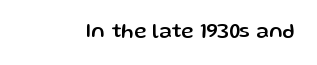
Every character sits straight up, as roman type does. The string is rendered with underlining switched off. Students, note that the glyphs here touch the page at normal intervals.
